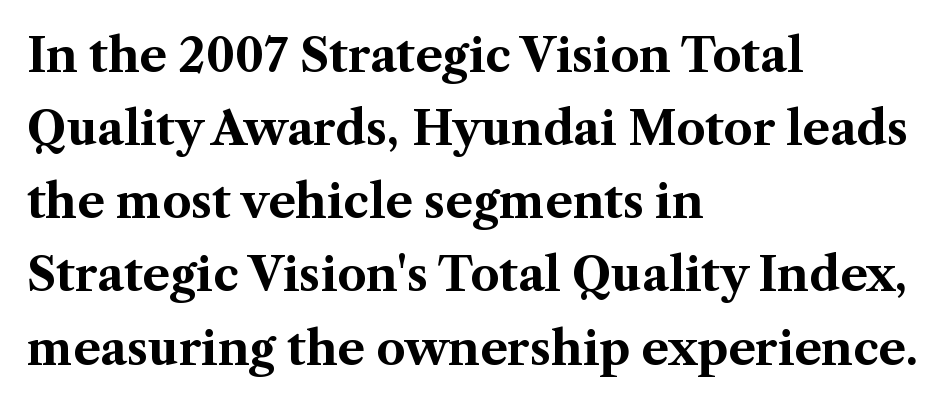
{"serif": "yes", "italic": "no", "bold": "yes", "weight": "bold", "width": "normal", "stroke_contrast": "medium", "x_height": "medium", "monospaced": "no", "underline": "no", "align": "left", "line_spacing": "normal", "line_spacing_ratio": 1.59, "letter_spacing": "normal", "letter_spacing_em": 0.0, "glyph_px": 46}
